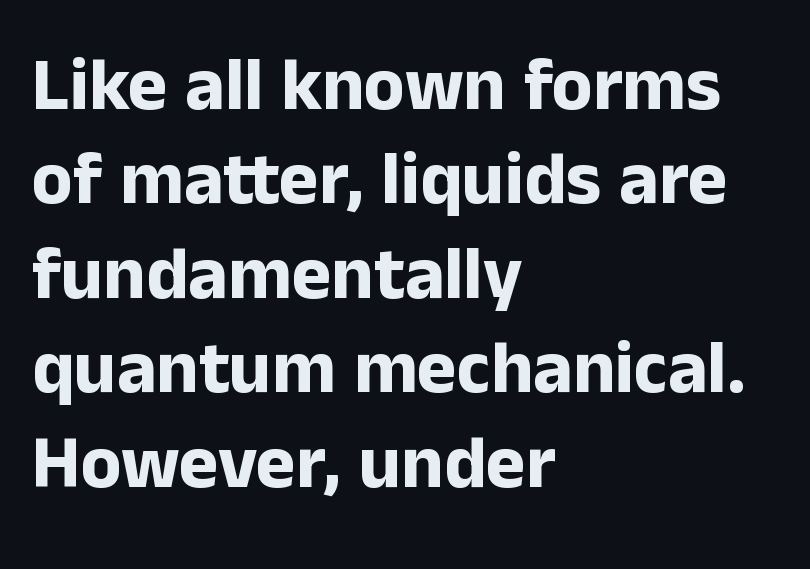
The image shows 75 px bold sans-serif type, upright; set left-aligned, normal line spacing (1.26x), normal letter spacing, not underlined; low stroke contrast and a medium x-height.
